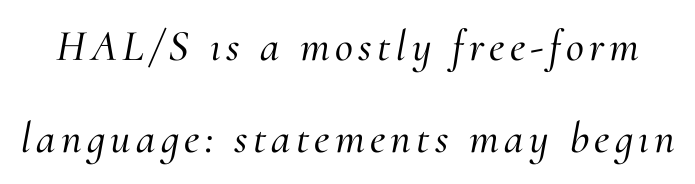
{"serif": "yes", "italic": "yes", "lean": "right", "slant_degrees": 10, "width": "normal", "stroke_contrast": "medium", "x_height": "small", "monospaced": "no", "underline": "no", "line_spacing": "loose", "line_spacing_ratio": 2.09, "glyph_px": 44}
